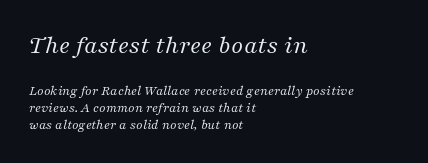
The image shows 26 px text type, italic (leaning right); set left-aligned, line spacing 1.22x, normal letter spacing, not underlined; the first (top) block is 1.86x larger.
